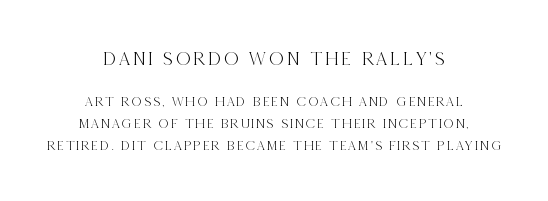
Q: Is the text italic (slanted)? A: No, it is upright.
Q: Is the text underlined? A: No.
Q: How is the paragraph aligned? A: Centered.
Q: Is the spacing between lines tight, normal or loose? A: Normal.
Q: Which block of text is set in a larger size, the first (top) or the second (bottom)? A: The first (top) one.
